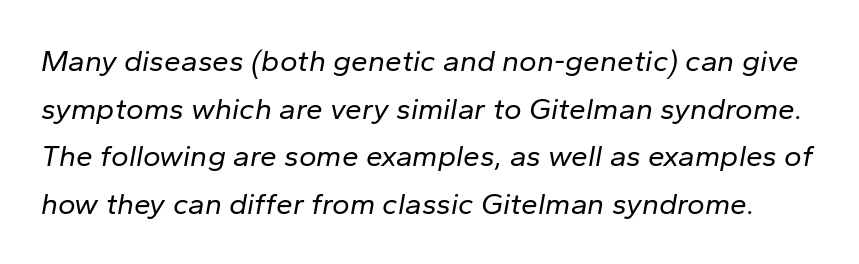
The glyphs are unaccompanied by any horizontal stroke below them. Spacing verdict: proportional, widths tailored to each character. Words appear dense and cohesive because spacing is normal. Posture: slanted. The rows are spaced the way most documents space them. Stroke mass is kept to a normal reading level or below.
